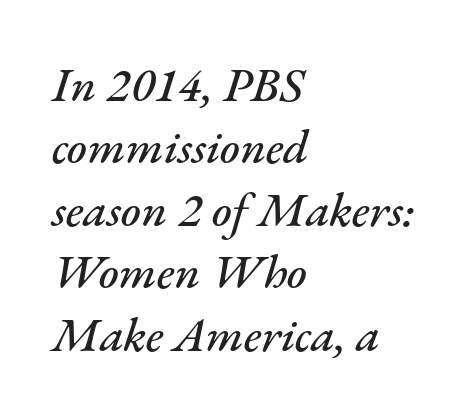
Q: Is the text italic (slanted)? A: Yes, it leans right by about 17 degrees.
Q: Is the text underlined? A: No.
Q: How is the paragraph aligned? A: Left-aligned.
Q: Is the spacing between letters normal or unusually wide? A: Normal.
Q: Is the spacing between lines tight, normal or loose? A: Normal.
Q: Width (condensed, normal, or wide)? A: Normal.
Q: Stroke contrast? A: Medium.
Q: x-height? A: Small.
Q: Monospaced? A: No.
